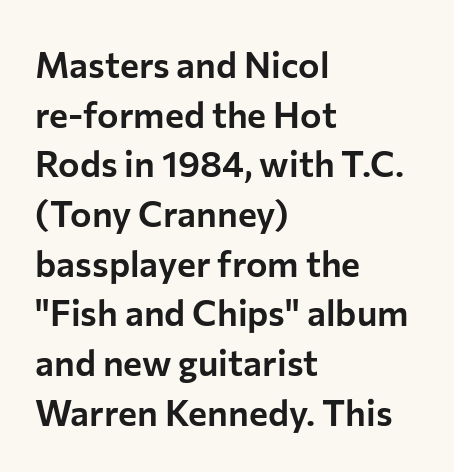
Font category for this specimen: sans-serif. What stands out about the letter spacing? Nothing — it is the standard amount. Proportional: the letters do not fall into vertical columns. The leading is moderate, giving the passage an even texture. The letters stand straight up with perfectly vertical stems.
